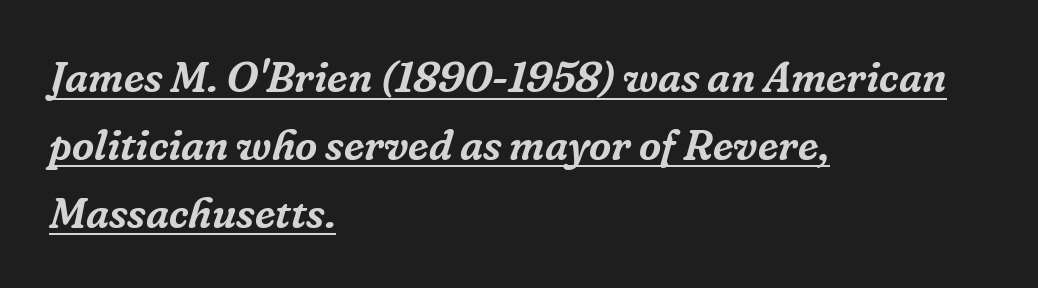
{"serif": "yes", "italic": "yes", "lean": "right", "slant_degrees": 16, "width": "normal", "stroke_contrast": "low", "x_height": "medium", "monospaced": "no", "underline": "yes", "align": "left", "line_spacing": "normal", "line_spacing_ratio": 1.58, "letter_spacing": "normal", "letter_spacing_em": 0.0, "glyph_px": 43}
